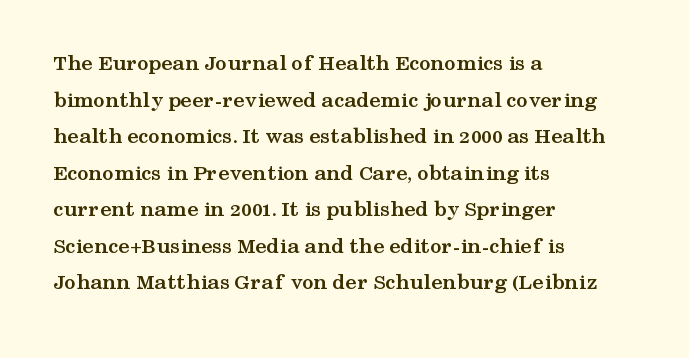
Q: Is the text bold? A: Yes.
Q: Is the text italic (slanted)? A: No, it is upright.
Q: Is the text underlined? A: No.
Q: How is the paragraph aligned? A: Left-aligned.
Q: Is the spacing between letters normal or unusually wide? A: Normal.
Q: Is the spacing between lines tight, normal or loose? A: Normal.
